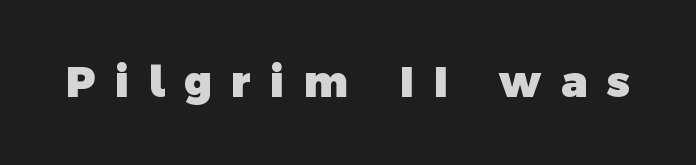
{"serif": "no", "bold": "yes", "weight": "heavy", "width": "normal", "x_height": "medium", "monospaced": "no", "underline": "no", "letter_spacing": "wide", "letter_spacing_em": 0.45, "glyph_px": 43}
